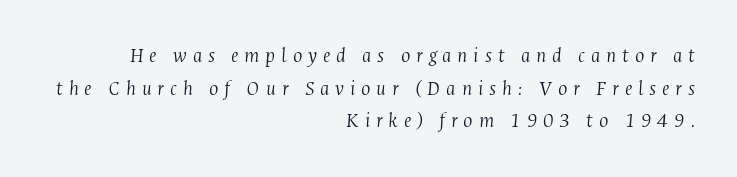
The image shows 22 px text type, italic (leaning right); set right-aligned, normal line spacing (1.48x), unusually wide letter spacing (+0.26 em), not underlined.
